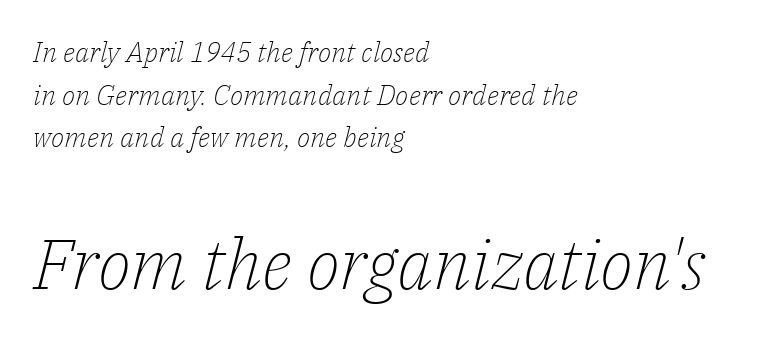
The image shows 70 px light serif type, italic (leaning right); set left-aligned, normal line spacing (1.52x), normal letter spacing, not underlined; the second (bottom) block is 2.5x larger; low stroke contrast and a medium x-height.
